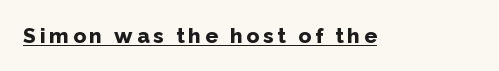
{"italic": "no", "bold": "yes", "underline": "yes", "glyph_px": 21}
